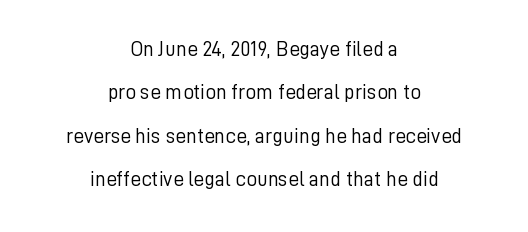
The image shows 21 px text type, upright; set centered, loose line spacing (2.07x), normal letter spacing, not underlined.
